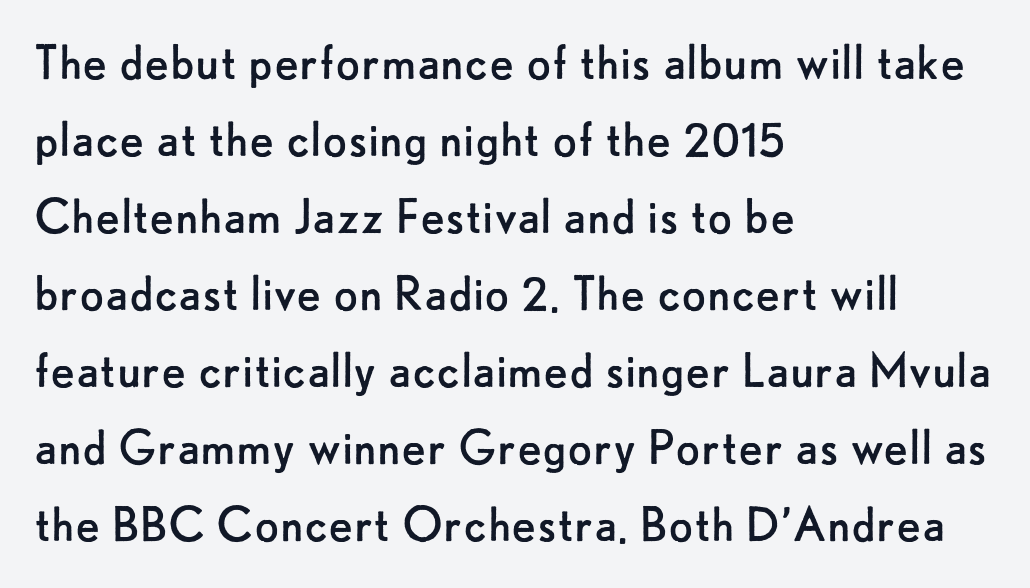
Q: Is the text bold? A: No.
Q: Is the text italic (slanted)? A: No, it is upright.
Q: Is the typeface a serif or a sans-serif typeface? A: Sans-serif.
Q: Is the text underlined? A: No.
Q: How is the paragraph aligned? A: Left-aligned.
Q: Is the spacing between letters normal or unusually wide? A: Normal.
Q: Is the spacing between lines tight, normal or loose? A: Normal.
Q: Width (condensed, normal, or wide)? A: Normal.
Q: Stroke contrast? A: Low.
Q: x-height? A: Small.
Q: Monospaced? A: No.
